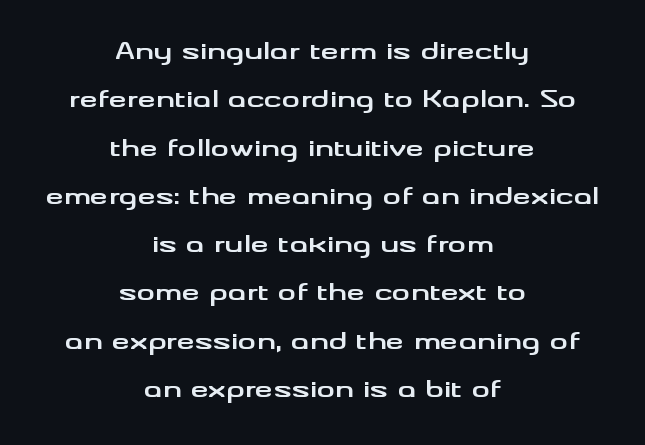
Q: Is the text bold? A: Yes.
Q: Is the text italic (slanted)? A: No, it is upright.
Q: Is the text underlined? A: No.
Q: How is the paragraph aligned? A: Centered.
Q: Is the spacing between letters normal or unusually wide? A: Normal.
Q: Is the spacing between lines tight, normal or loose? A: Loose.
